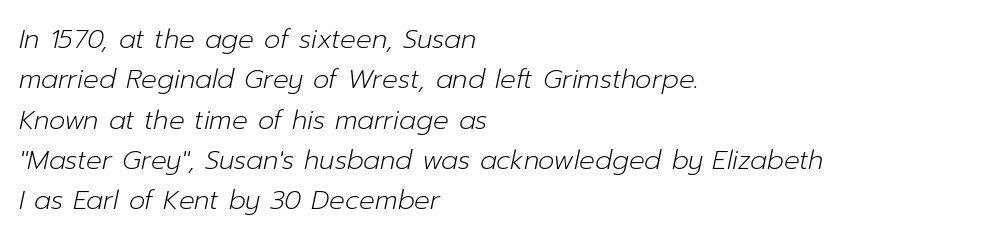
{"italic": "yes", "lean": "right", "slant_degrees": 12, "bold": "no", "underline": "no", "align": "left", "line_spacing": "normal", "line_spacing_ratio": 1.55, "letter_spacing": "normal", "letter_spacing_em": 0.0, "glyph_px": 26}
